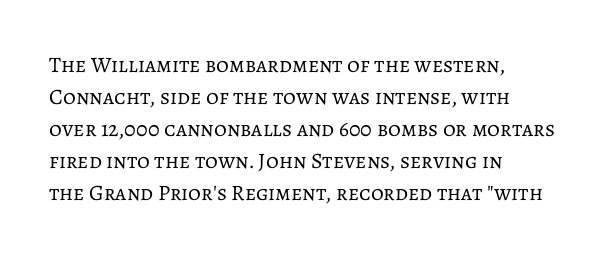
Q: Is the text bold? A: No.
Q: Is the text italic (slanted)? A: No, it is upright.
Q: Is the text underlined? A: No.
Q: How is the paragraph aligned? A: Left-aligned.
Q: Is the spacing between letters normal or unusually wide? A: Normal.
Q: Is the spacing between lines tight, normal or loose? A: Normal.
